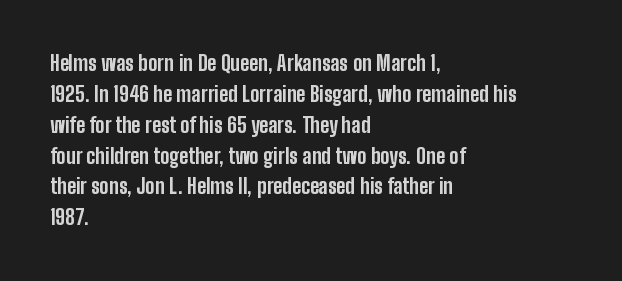
The image shows 21 px bold type, upright; set left-aligned, normal line spacing (1.47x), normal letter spacing, not underlined.
